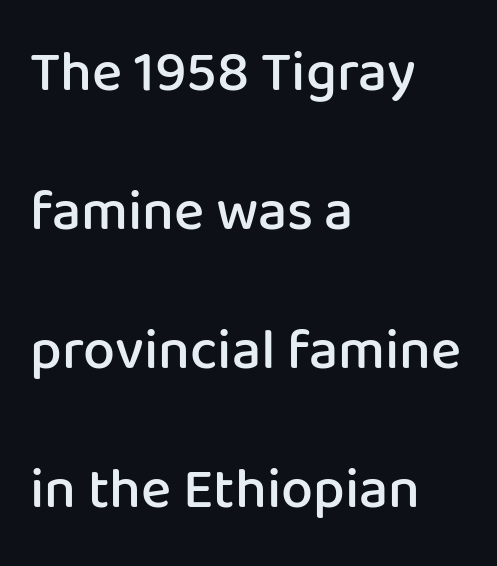
Underlining? Definitely not there. The typography opts for an upright posture over an oblique one. The line texture is even and compact thanks to regular tracking. Each letter keeps its own natural width here, so spacing adapts to shape.
